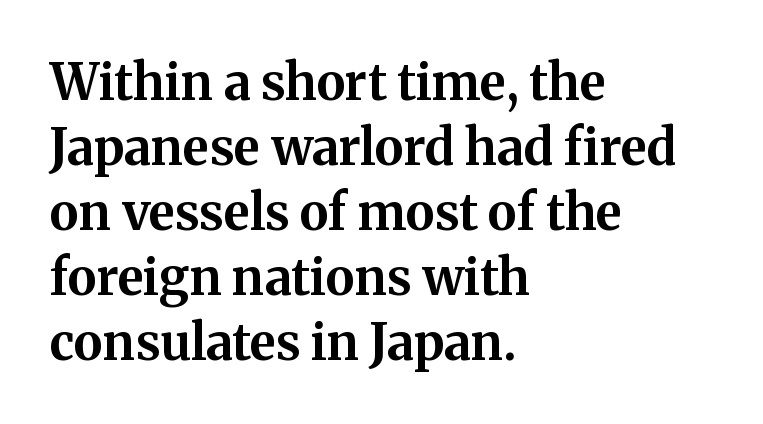
The image shows 50 px bold serif type, upright; set left-aligned, normal line spacing (1.3x), normal letter spacing, not underlined; medium stroke contrast and a medium x-height.
